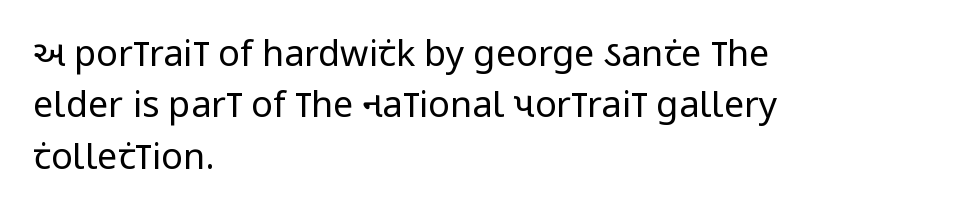
Q: Is the text bold? A: No.
Q: Is the text italic (slanted)? A: No, it is upright.
Q: Is the typeface a serif or a sans-serif typeface? A: Sans-serif.
Q: Is the text underlined? A: No.
Q: How is the paragraph aligned? A: Left-aligned.
Q: Is the spacing between letters normal or unusually wide? A: Normal.
Q: Is the spacing between lines tight, normal or loose? A: Normal.
Q: Width (condensed, normal, or wide)? A: Condensed.
Q: Stroke contrast? A: Low.
Q: x-height? A: Large.
Q: Monospaced? A: No.
